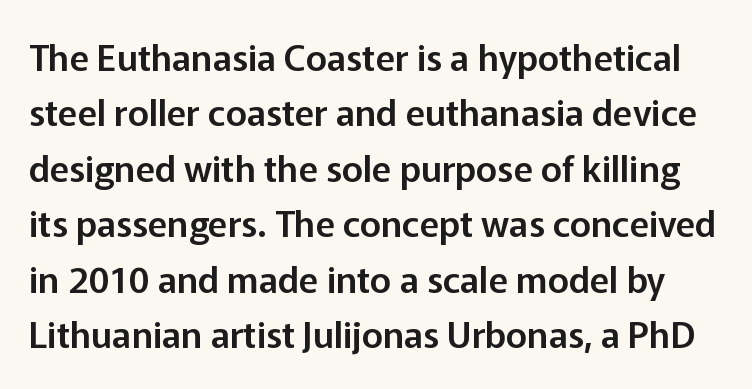
{"serif": "no", "italic": "no", "width": "normal", "stroke_contrast": "low", "x_height": "medium", "monospaced": "no", "underline": "no", "line_spacing": "normal", "line_spacing_ratio": 1.54, "letter_spacing": "normal", "letter_spacing_em": 0.0, "glyph_px": 36}
